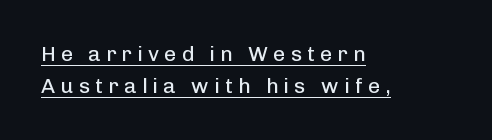
The line texture is sparse and dotted thanks to wide tracking. Evenly set lines give the paragraph a standard silhouette. The typesetting does not lean heavy: it is not bold. Notice how the passage keeps a crisp vertical edge on the left only.
